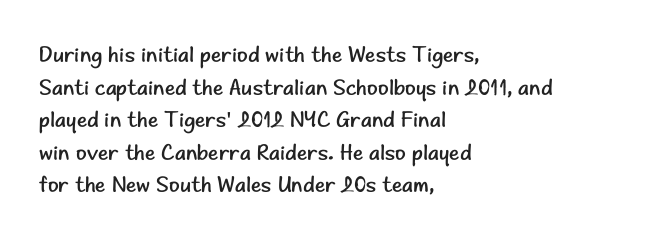
Rows of type keep a routine distance in the vertical direction. The space beneath each line is pristine and unruled. Which margin do the lines hug? The left one — the right edge is uneven. The letterforms sit shoulder to shoulder at normal distance.
